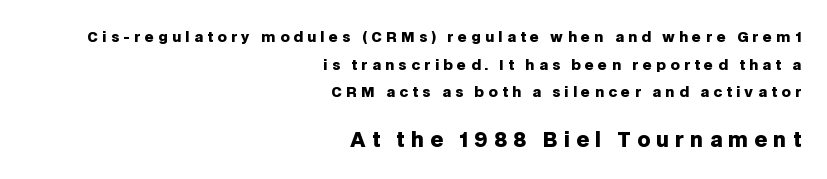
{"italic": "no", "bold": "yes", "underline": "no", "align": "right", "line_spacing": "loose", "line_spacing_ratio": 1.97, "letter_spacing": "wide", "letter_spacing_em": 0.31, "larger_block": "second", "size_ratio": 1.43, "glyph_px": 20}
